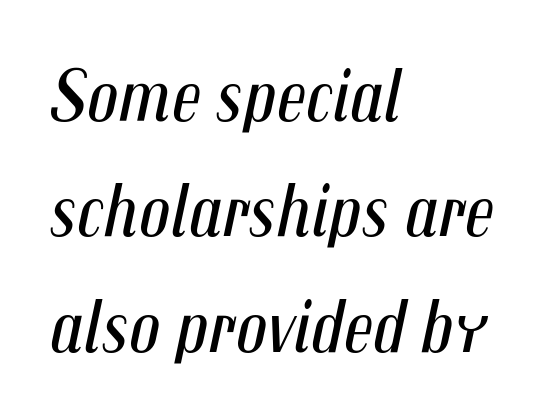
The image shows 77 px regular-weight, condensed type, italic (leaning right); set left-aligned, normal line spacing (1.5x), normal letter spacing, not underlined; medium stroke contrast and a medium x-height.
